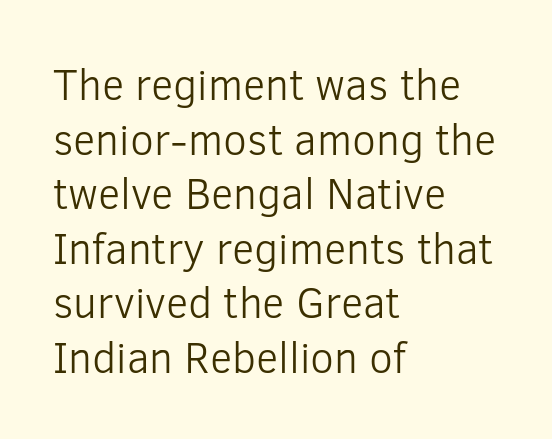
Q: Is the text bold? A: No.
Q: Is the text italic (slanted)? A: No, it is upright.
Q: Is the typeface a serif or a sans-serif typeface? A: Sans-serif.
Q: Is the text underlined? A: No.
Q: How is the paragraph aligned? A: Left-aligned.
Q: Is the spacing between letters normal or unusually wide? A: Normal.
Q: Is the spacing between lines tight, normal or loose? A: Normal.
Q: Width (condensed, normal, or wide)? A: Normal.
Q: Stroke contrast? A: Low.
Q: x-height? A: Medium.
Q: Monospaced? A: No.
